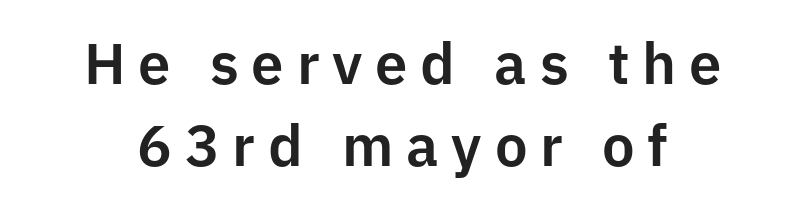
{"serif": "no", "italic": "no", "width": "normal", "stroke_contrast": "low", "x_height": "medium", "monospaced": "no", "underline": "no", "align": "center", "line_spacing": "normal", "line_spacing_ratio": 1.42, "letter_spacing": "wide", "letter_spacing_em": 0.22, "glyph_px": 58}
